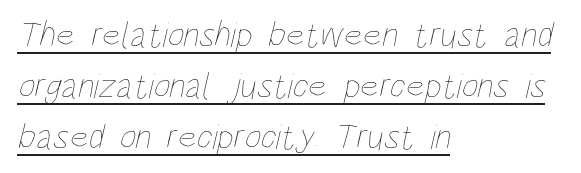
Q: Is the text bold? A: No.
Q: Is the text underlined? A: Yes.
Q: How is the paragraph aligned? A: Left-aligned.
Q: Is the spacing between letters normal or unusually wide? A: Normal.
Q: Is the spacing between lines tight, normal or loose? A: Normal.
Q: Width (condensed, normal, or wide)? A: Condensed.
Q: Stroke contrast? A: Low.
Q: x-height? A: Large.
Q: Monospaced? A: No.
